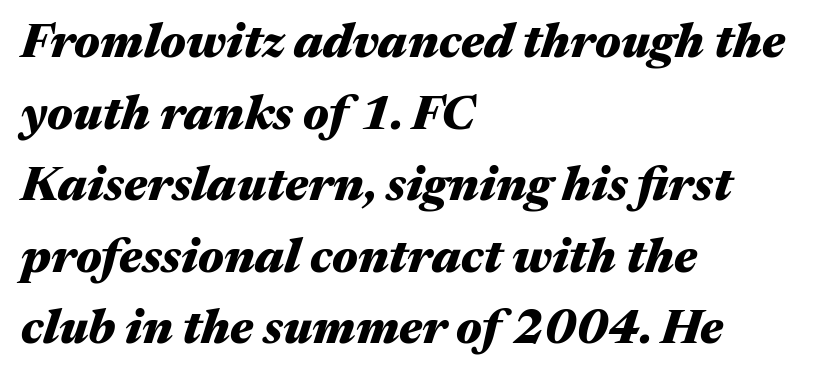
The image shows 48 px heavy, wide type, italic (leaning right); set left-aligned, normal line spacing (1.49x), normal letter spacing, not underlined; medium stroke contrast and a medium x-height.
